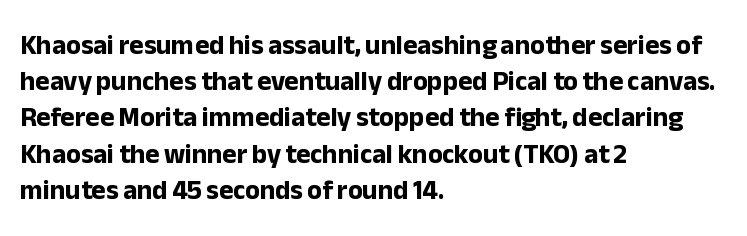
Does the weight exceed regular? Yes, all the way to bold. Inter-character spacing is left at the font's built-in metrics. If you drew a ruler down the left edge, every line would touch it. Only glyphs here, with clear space below each row. This sample keeps an unexceptional amount of space between lines.
